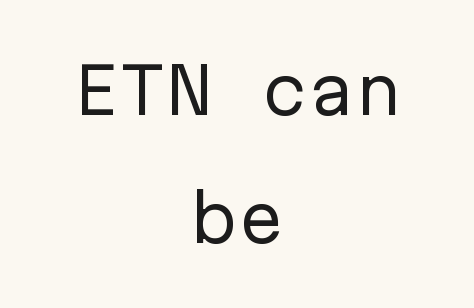
{"serif": "no", "italic": "no", "bold": "no", "weight": "regular", "width": "normal", "stroke_contrast": "low", "x_height": "medium", "monospaced": "yes", "underline": "no", "align": "center", "line_spacing": "loose", "line_spacing_ratio": 2.03, "letter_spacing": "normal", "letter_spacing_em": 0.0, "glyph_px": 63}
